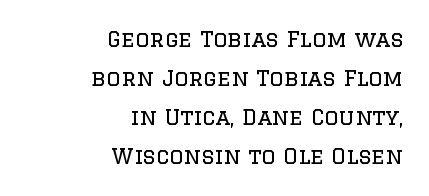
Q: Is the text bold? A: No.
Q: Is the text italic (slanted)? A: No, it is upright.
Q: Is the text underlined? A: No.
Q: How is the paragraph aligned? A: Right-aligned.
Q: Is the spacing between letters normal or unusually wide? A: Normal.
